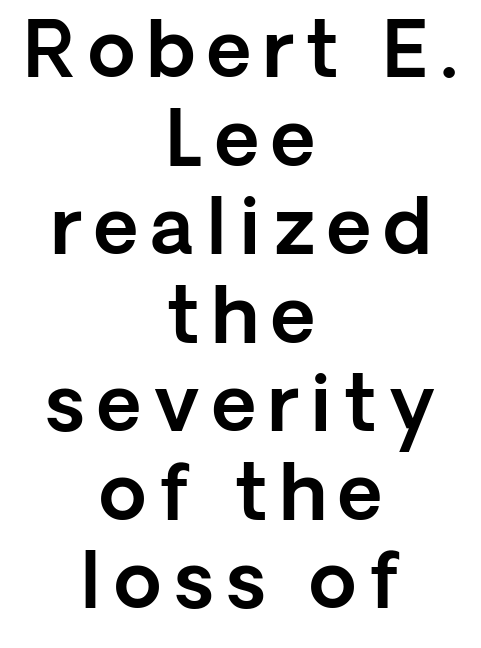
Q: Is the text italic (slanted)? A: No, it is upright.
Q: Is the typeface a serif or a sans-serif typeface? A: Sans-serif.
Q: Is the text underlined? A: No.
Q: How is the paragraph aligned? A: Centered.
Q: Is the spacing between lines tight, normal or loose? A: Tight.
Q: Width (condensed, normal, or wide)? A: Normal.
Q: x-height? A: Medium.
Q: Monospaced? A: No.
